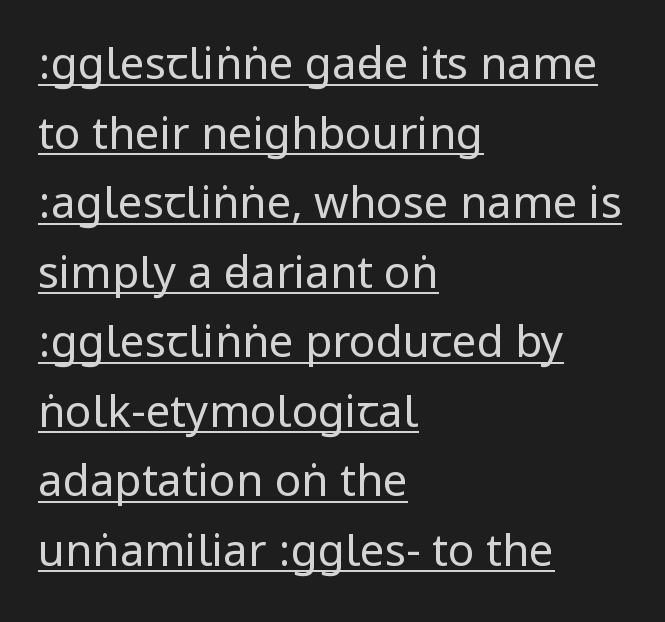
The image shows 44 px regular-weight, condensed sans-serif type, upright; set left-aligned, normal line spacing (1.58x), normal letter spacing, underlined; low stroke contrast.
